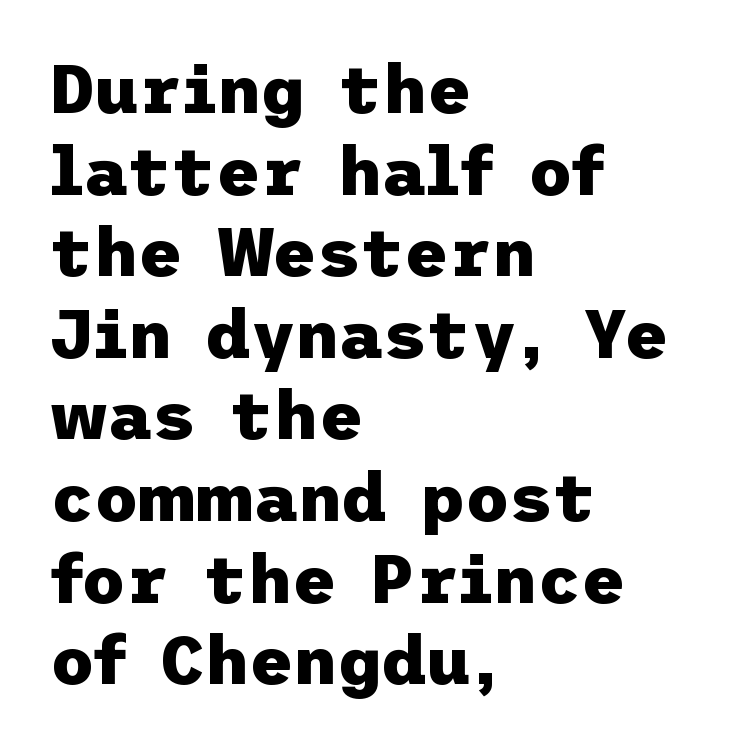
A typesetter would label this face a sans. The type sits square on the baseline with zero lean. Horizontal alignment here is leftward, the default for most running prose. The passage shown is not underscored anywhere. Bold? Absolutely — the strokes are thick and heavy.
